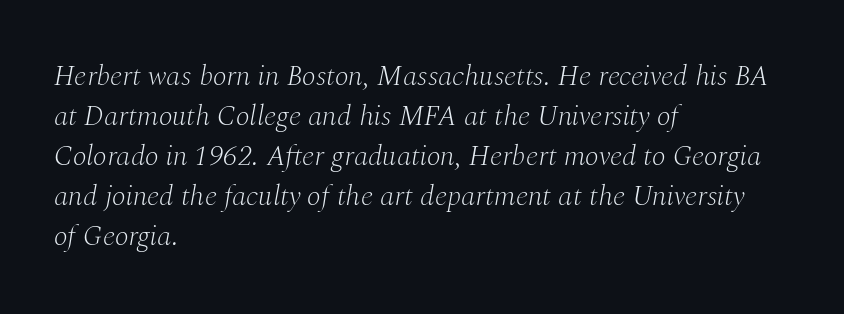
All the whitespace from short lines collects on the right. Summary of weight: not heavy and not bold. Descenders are the only things crossing below the line. Look at the bottom of the vertical strokes: they flare into serifs here.
